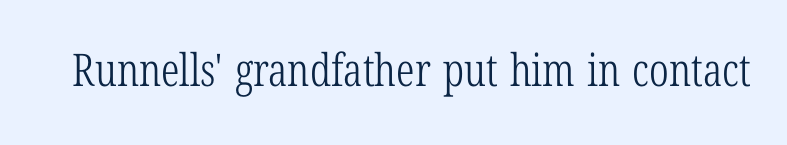
The letters stand straight up with perfectly vertical stems. The letters advance in unequal steps, a hallmark of proportional type. Caption: standard tracking, unaltered. This is serif lettering, the kind often seen in printed books.
